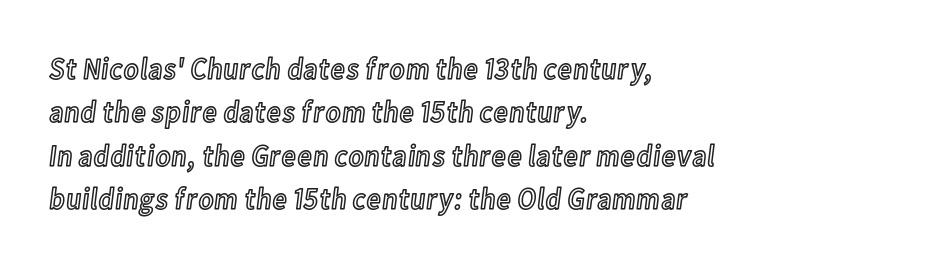
{"width": "condensed", "x_height": "medium", "monospaced": "no", "underline": "no", "align": "left", "line_spacing": "normal", "line_spacing_ratio": 1.4, "letter_spacing": "normal", "letter_spacing_em": 0.0, "glyph_px": 31}
